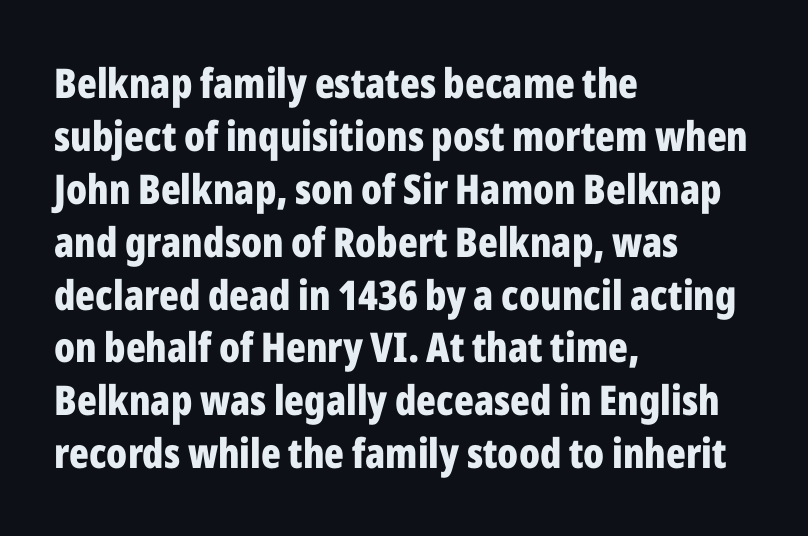
The image shows 41 px bold, condensed sans-serif type, upright; set left-aligned, normal line spacing (1.29x), normal letter spacing, not underlined; low stroke contrast and a medium x-height.
